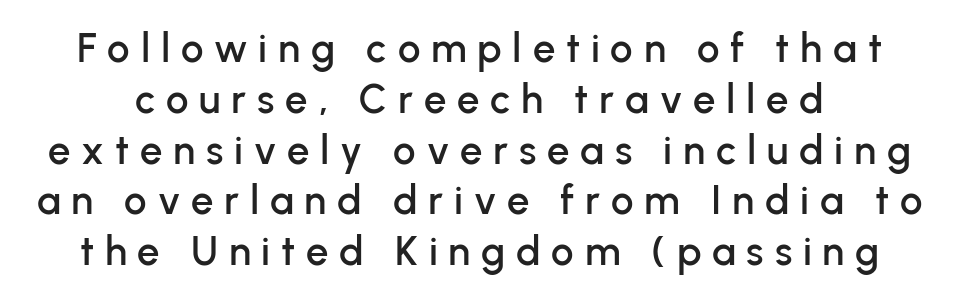
The image shows 40 px sans-serif type, upright; set normal line spacing (1.27x), unusually wide letter spacing (+0.27 em), not underlined; low stroke contrast and a medium x-height.
